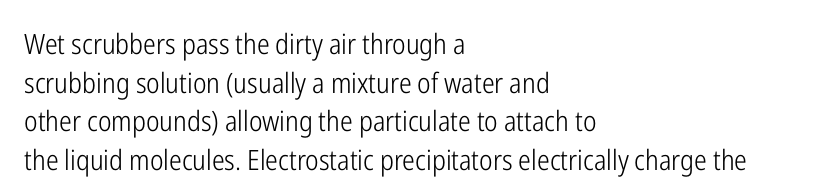
Q: Is the text bold? A: No.
Q: Is the text italic (slanted)? A: No, it is upright.
Q: Is the typeface a serif or a sans-serif typeface? A: Sans-serif.
Q: Is the text underlined? A: No.
Q: How is the paragraph aligned? A: Left-aligned.
Q: Is the spacing between letters normal or unusually wide? A: Normal.
Q: Is the spacing between lines tight, normal or loose? A: Normal.
Q: Width (condensed, normal, or wide)? A: Condensed.
Q: Stroke contrast? A: Low.
Q: x-height? A: Medium.
Q: Monospaced? A: No.
